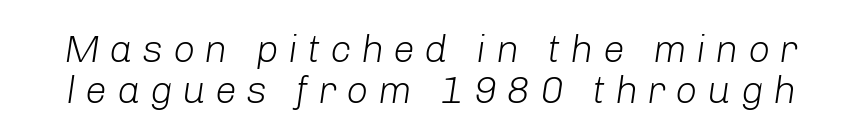
Clear beneath every line of the passage. The rendering uses natural spacing where letterforms have individual widths. A typesetter would mark this as italic. The block of text is dense from top to bottom, with scant space between rows. The letters look calm and open, with moderate or lighter stems.
